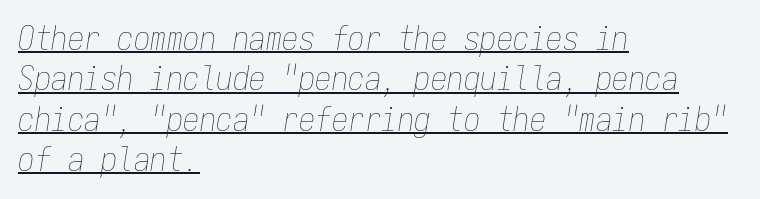
{"italic": "yes", "lean": "right", "slant_degrees": 9, "bold": "no", "weight": "thin", "width": "condensed", "stroke_contrast": "low", "x_height": "medium", "monospaced": "yes", "underline": "yes", "align": "left", "line_spacing_ratio": 1.22, "letter_spacing": "normal", "letter_spacing_em": 0.0, "glyph_px": 33}
